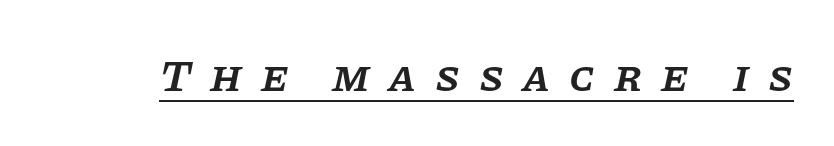
{"serif": "yes", "italic": "yes", "lean": "right", "slant_degrees": 11, "bold": "semi", "weight": "semibold", "width": "normal", "stroke_contrast": "low", "x_height": "large", "monospaced": "no", "underline": "yes", "letter_spacing": "wide", "letter_spacing_em": 0.42, "glyph_px": 45}
